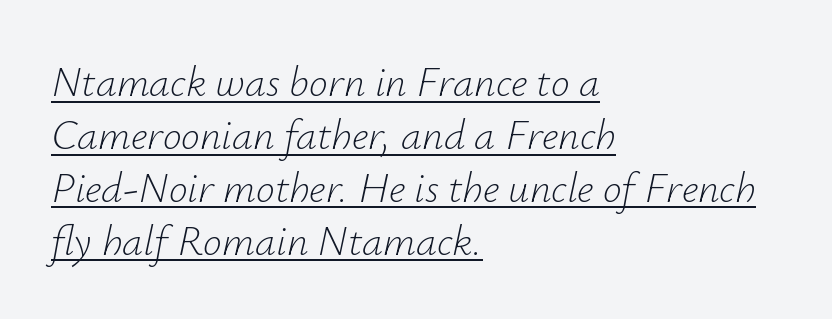
The compositor pushed each line to the left boundary. Characters follow at the spacing the type designer built in. Leading matches the norm, producing a regular column. Proportional: the letters do not fall into vertical columns.
